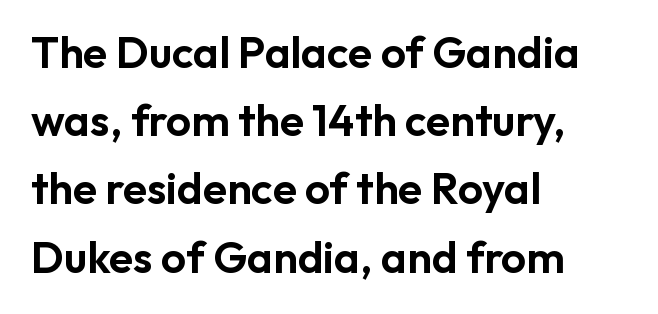
The image shows 44 px sans-serif type, upright; set left-aligned, normal line spacing (1.55x), normal letter spacing, not underlined; low stroke contrast and a medium x-height.
